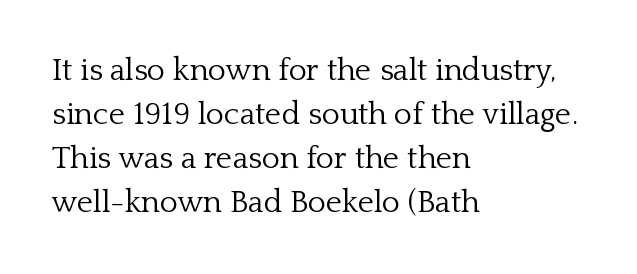
Q: Is the text bold? A: No.
Q: Is the text italic (slanted)? A: No, it is upright.
Q: Is the typeface a serif or a sans-serif typeface? A: Serif.
Q: Is the text underlined? A: No.
Q: How is the paragraph aligned? A: Left-aligned.
Q: Is the spacing between letters normal or unusually wide? A: Normal.
Q: Is the spacing between lines tight, normal or loose? A: Normal.
Q: Width (condensed, normal, or wide)? A: Normal.
Q: Stroke contrast? A: Low.
Q: x-height? A: Medium.
Q: Monospaced? A: No.
